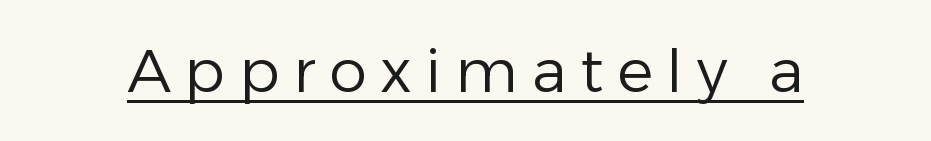
{"serif": "no", "italic": "no", "bold": "no", "weight": "regular", "width": "normal", "stroke_contrast": "low", "x_height": "medium", "monospaced": "no", "underline": "yes", "letter_spacing": "wide", "letter_spacing_em": 0.23, "glyph_px": 60}
